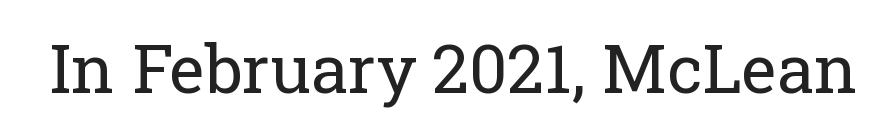
The image shows 67 px regular-weight serif type, upright; set normal letter spacing, not underlined; low stroke contrast and a medium x-height.
